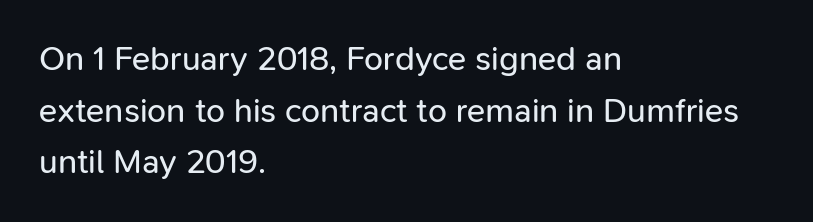
The typesetting does not lean heavy: it is not bold. Teacher's note: observe the even left margin — that is flush-left alignment. Posture: upright roman. Varying glyph widths throughout — classic text-font behaviour.
